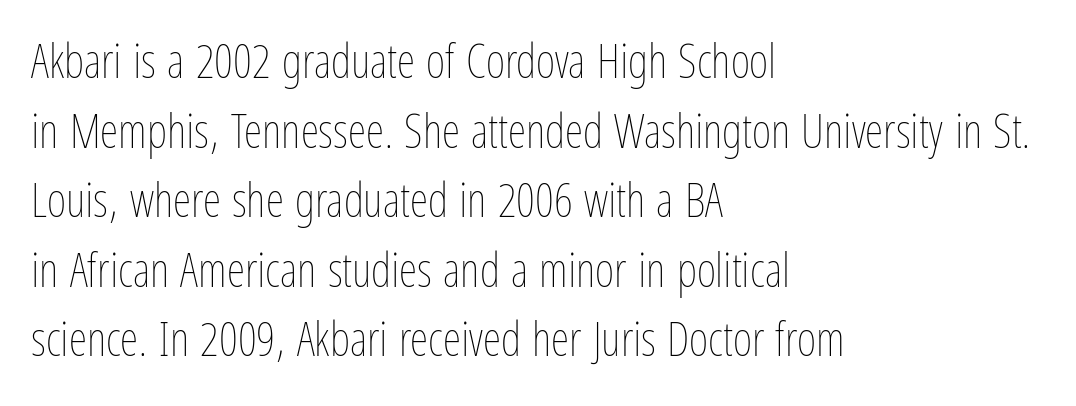
{"italic": "no", "bold": "no", "weight": "thin", "width": "condensed", "stroke_contrast": "low", "x_height": "medium", "monospaced": "no", "underline": "no", "align": "left", "line_spacing": "normal", "line_spacing_ratio": 1.48, "letter_spacing": "normal", "letter_spacing_em": 0.0, "glyph_px": 47}
